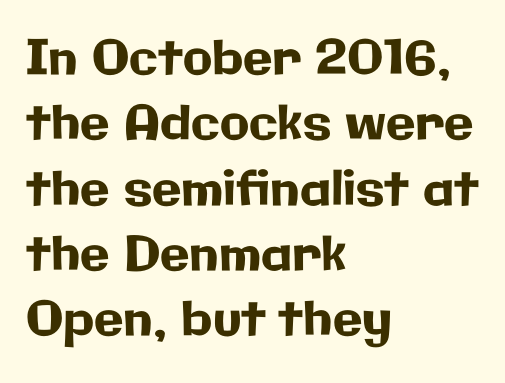
{"serif": "no", "italic": "no", "width": "normal", "stroke_contrast": "low", "x_height": "medium", "monospaced": "no", "underline": "no", "align": "left", "line_spacing": "normal", "line_spacing_ratio": 1.36, "letter_spacing": "normal", "letter_spacing_em": 0.0, "glyph_px": 48}
